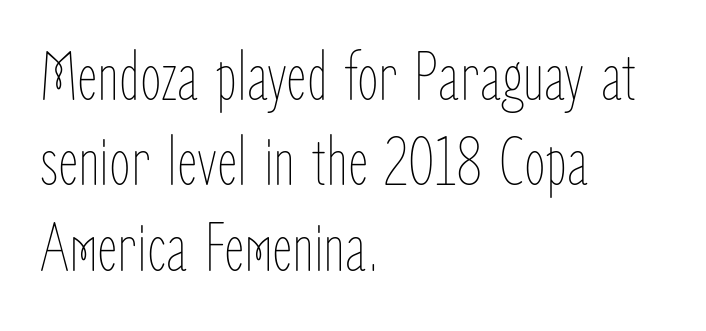
The image shows 70 px thin, condensed type, upright; set left-aligned, line spacing 1.22x, normal letter spacing, not underlined; low stroke contrast and a medium x-height.
